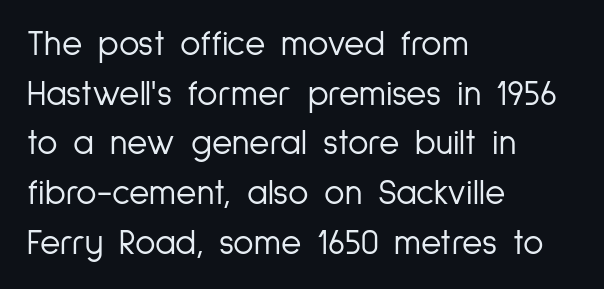
Designer's note — italics off, roman on. Inter-character spacing is left at the font's built-in metrics. Stems here are at most as thick as an everyday book face. The rendering uses natural spacing where letterforms have individual widths. Leading: standard.
